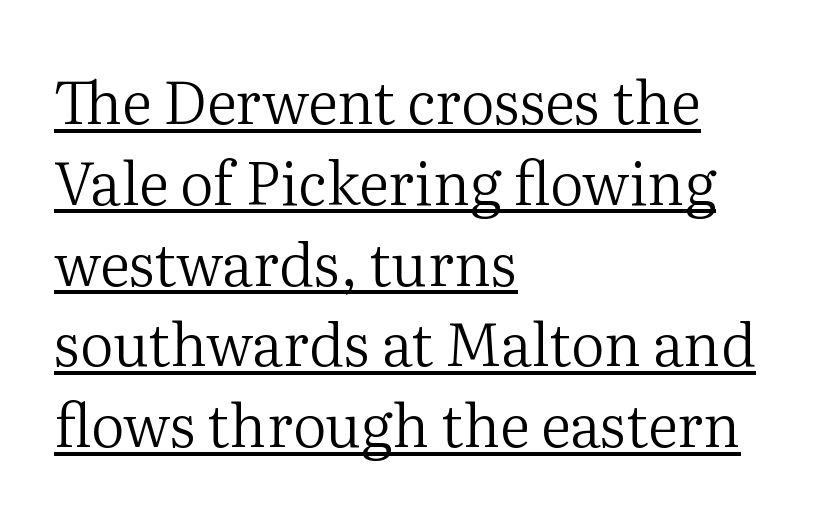
Q: Is the text bold? A: No.
Q: Is the text italic (slanted)? A: No, it is upright.
Q: Is the typeface a serif or a sans-serif typeface? A: Serif.
Q: Is the text underlined? A: Yes.
Q: How is the paragraph aligned? A: Left-aligned.
Q: Is the spacing between letters normal or unusually wide? A: Normal.
Q: Is the spacing between lines tight, normal or loose? A: Normal.
Q: Width (condensed, normal, or wide)? A: Normal.
Q: Stroke contrast? A: Medium.
Q: x-height? A: Medium.
Q: Monospaced? A: No.
